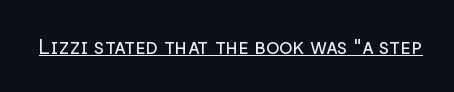
Between one letter and the next there's only the usual sliver of space. A roman cut, with each character standing at attention. The rendered words wear a rule along their underside. Heaviness? Minimal to ordinary, like unemphasized prose.
